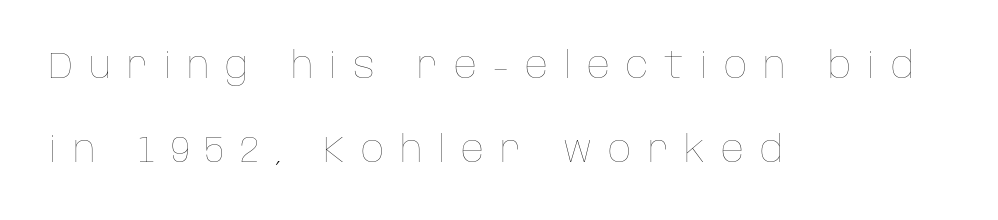
Q: Is the text bold? A: No.
Q: Is the text italic (slanted)? A: No, it is upright.
Q: Is the text underlined? A: No.
Q: How is the paragraph aligned? A: Left-aligned.
Q: Is the spacing between letters normal or unusually wide? A: Unusually wide.
Q: Is the spacing between lines tight, normal or loose? A: Loose.
Q: Width (condensed, normal, or wide)? A: Normal.
Q: Stroke contrast? A: Low.
Q: x-height? A: Large.
Q: Monospaced? A: No.
